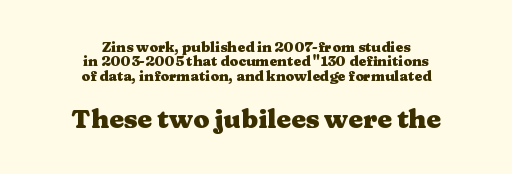
Look at the glyph heights: the lower group is clearly the bigger setting. Notice how descenders almost collide with the ascenders below — that's tight leading. Short and long lines alike share a common midpoint. Thick stems and heavy bowls — unmistakably bold.
